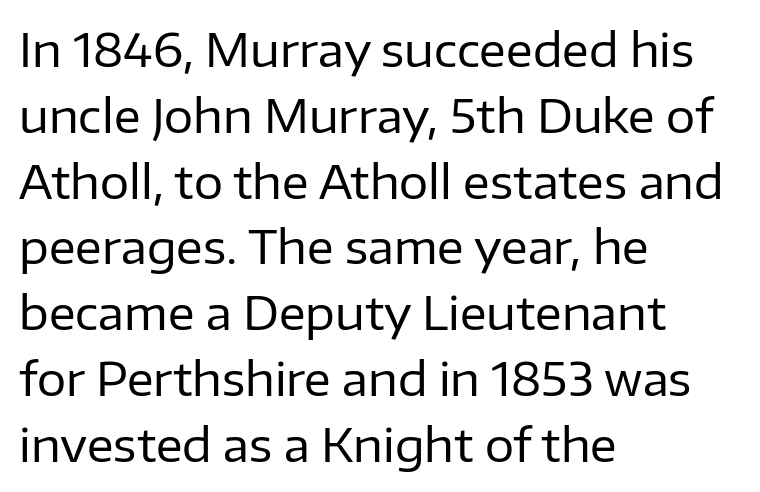
The image shows 46 px regular-weight sans-serif type, upright; set left-aligned, normal line spacing (1.43x), normal letter spacing, not underlined; low stroke contrast and a medium x-height.
